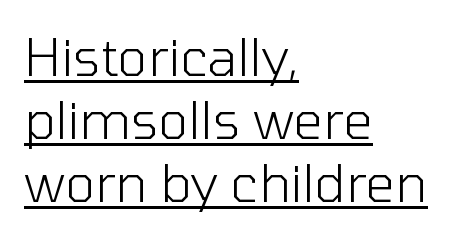
{"serif": "no", "italic": "no", "bold": "no", "weight": "light", "width": "normal", "stroke_contrast": "low", "x_height": "medium", "monospaced": "no", "underline": "yes", "align": "left", "line_spacing_ratio": 1.21, "letter_spacing": "normal", "letter_spacing_em": 0.0, "glyph_px": 52}
